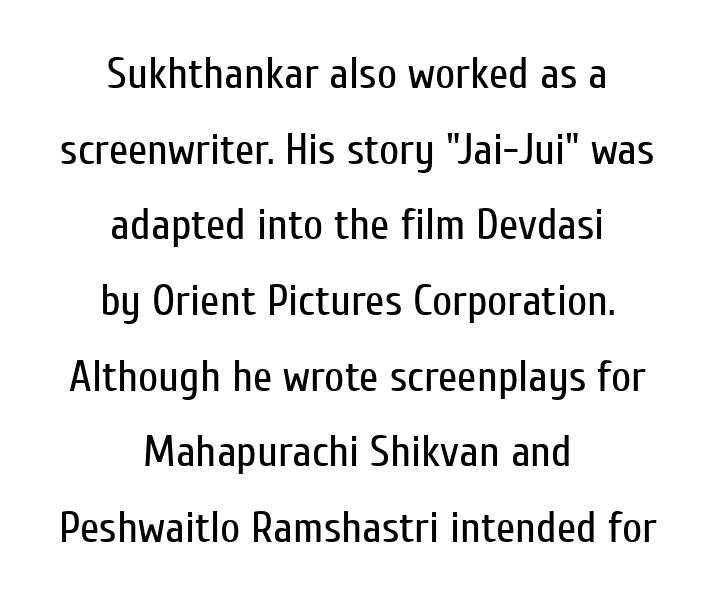
Q: Is the text bold? A: No.
Q: Is the text italic (slanted)? A: No, it is upright.
Q: Is the typeface a serif or a sans-serif typeface? A: Sans-serif.
Q: Is the text underlined? A: No.
Q: How is the paragraph aligned? A: Centered.
Q: Is the spacing between letters normal or unusually wide? A: Normal.
Q: Width (condensed, normal, or wide)? A: Condensed.
Q: Stroke contrast? A: Low.
Q: x-height? A: Medium.
Q: Monospaced? A: No.
